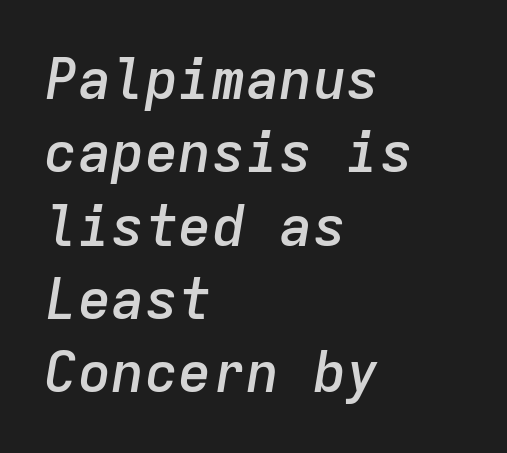
{"italic": "yes", "lean": "right", "slant_degrees": 9, "bold": "semi", "weight": "semibold", "width": "normal", "stroke_contrast": "low", "x_height": "medium", "monospaced": "yes", "underline": "no", "align": "left", "line_spacing": "normal", "line_spacing_ratio": 1.31, "letter_spacing": "normal", "letter_spacing_em": 0.0, "glyph_px": 56}
